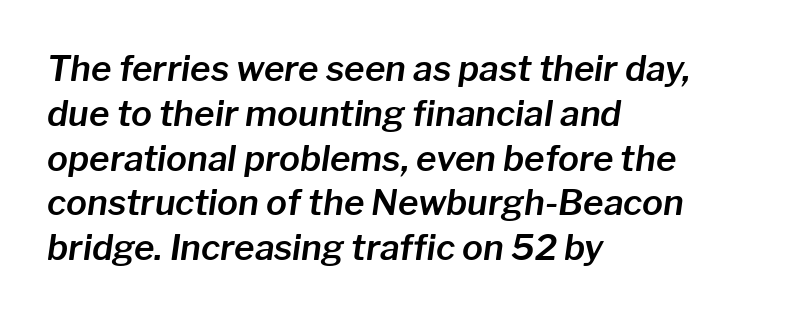
{"italic": "yes", "lean": "right", "slant_degrees": 8, "width": "normal", "stroke_contrast": "low", "x_height": "medium", "monospaced": "no", "underline": "no", "align": "left", "line_spacing": "normal", "line_spacing_ratio": 1.28, "letter_spacing": "normal", "letter_spacing_em": 0.0, "glyph_px": 35}
